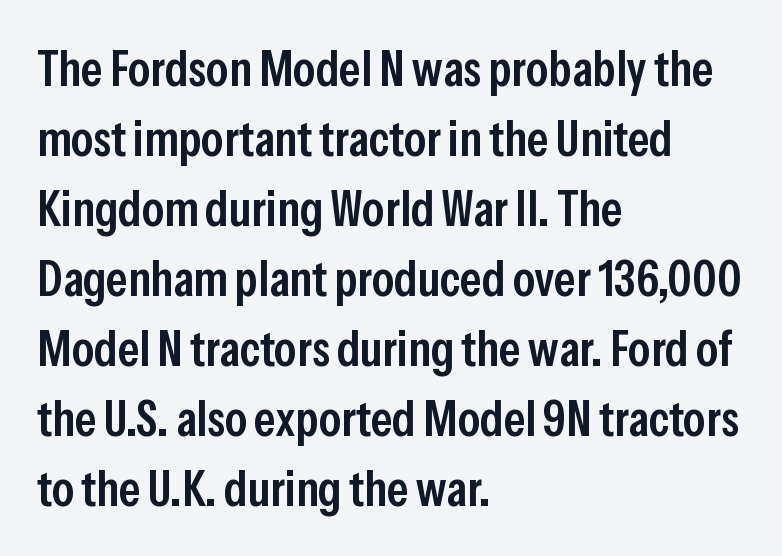
{"serif": "no", "italic": "no", "bold": "semi", "weight": "semibold", "width": "condensed", "stroke_contrast": "low", "x_height": "medium", "monospaced": "no", "underline": "no", "align": "left", "line_spacing": "normal", "line_spacing_ratio": 1.4, "letter_spacing": "normal", "letter_spacing_em": 0.0, "glyph_px": 50}
